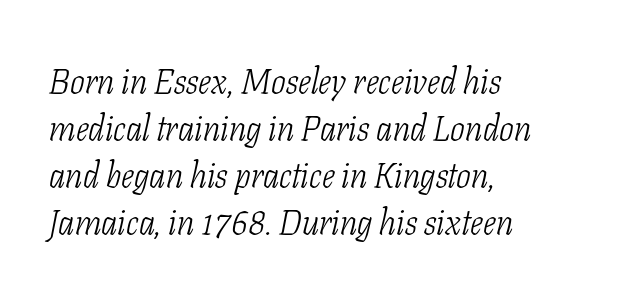
Q: Is the text bold? A: No.
Q: Is the text italic (slanted)? A: Yes, it leans right by about 11 degrees.
Q: Is the typeface a serif or a sans-serif typeface? A: Serif.
Q: Is the text underlined? A: No.
Q: How is the paragraph aligned? A: Left-aligned.
Q: Is the spacing between letters normal or unusually wide? A: Normal.
Q: Is the spacing between lines tight, normal or loose? A: Normal.
Q: Width (condensed, normal, or wide)? A: Condensed.
Q: Stroke contrast? A: Low.
Q: x-height? A: Medium.
Q: Monospaced? A: No.
